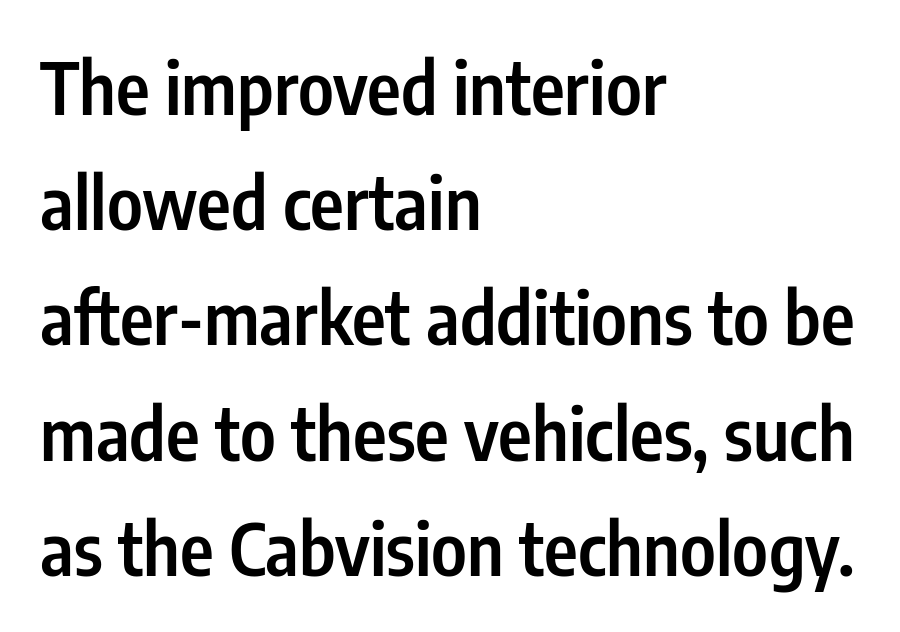
The image shows 72 px semibold, condensed sans-serif type, upright; set left-aligned, normal line spacing (1.6x), normal letter spacing, not underlined; low stroke contrast and a medium x-height.
